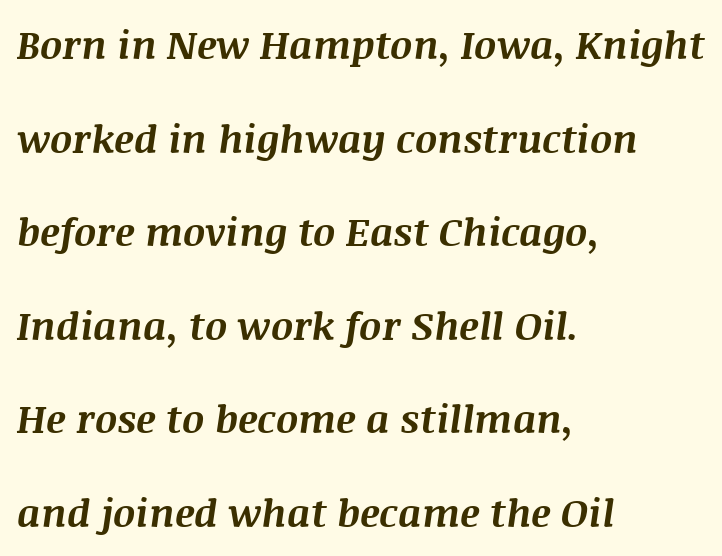
{"italic": "yes", "lean": "right", "slant_degrees": 8, "bold": "yes", "weight": "bold", "width": "normal", "stroke_contrast": "medium", "x_height": "large", "monospaced": "no", "underline": "no", "align": "left", "line_spacing": "loose", "line_spacing_ratio": 2.4, "letter_spacing": "normal", "letter_spacing_em": 0.0, "glyph_px": 39}
